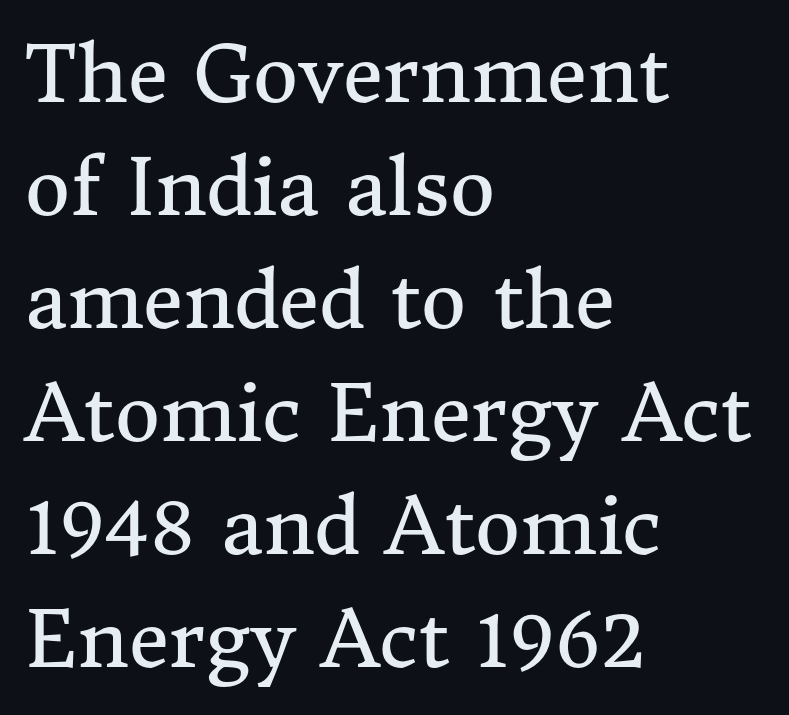
Q: Is the text bold? A: No.
Q: Is the text italic (slanted)? A: No, it is upright.
Q: Is the typeface a serif or a sans-serif typeface? A: Serif.
Q: Is the text underlined? A: No.
Q: How is the paragraph aligned? A: Left-aligned.
Q: Is the spacing between letters normal or unusually wide? A: Normal.
Q: Is the spacing between lines tight, normal or loose? A: Normal.
Q: Width (condensed, normal, or wide)? A: Normal.
Q: Stroke contrast? A: Medium.
Q: x-height? A: Medium.
Q: Monospaced? A: No.
